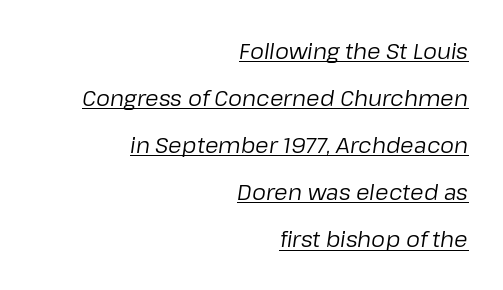
The image shows 22 px text type, italic (leaning right); set right-aligned, loose line spacing (2.14x), normal letter spacing, underlined.
